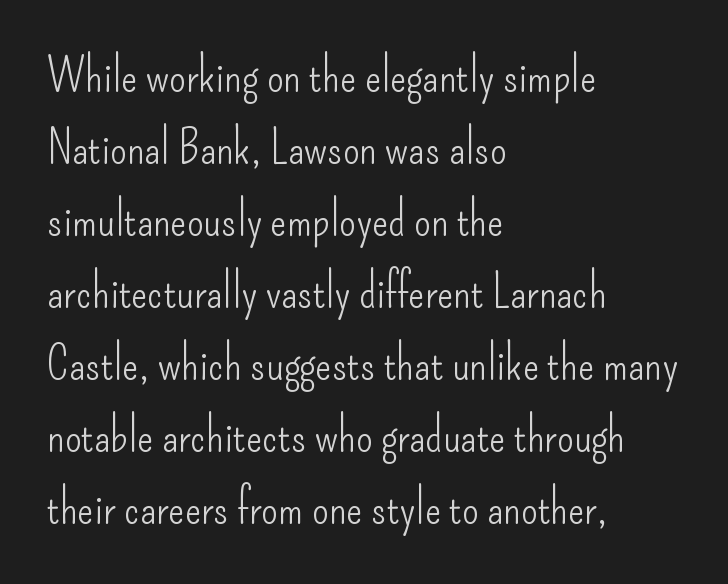
Q: Is the text bold? A: No.
Q: Is the text italic (slanted)? A: No, it is upright.
Q: Is the typeface a serif or a sans-serif typeface? A: Sans-serif.
Q: Is the text underlined? A: No.
Q: How is the paragraph aligned? A: Left-aligned.
Q: Is the spacing between letters normal or unusually wide? A: Normal.
Q: Is the spacing between lines tight, normal or loose? A: Normal.
Q: Width (condensed, normal, or wide)? A: Condensed.
Q: Stroke contrast? A: Low.
Q: x-height? A: Small.
Q: Monospaced? A: No.
